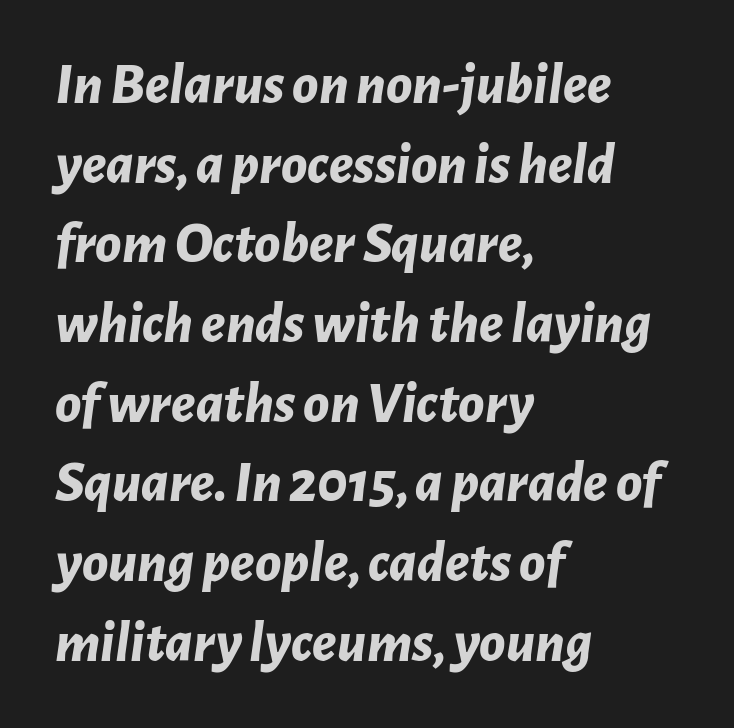
The image shows 59 px bold type, italic (leaning right); set left-aligned, normal line spacing (1.35x), normal letter spacing, not underlined; low stroke contrast and a medium x-height.
